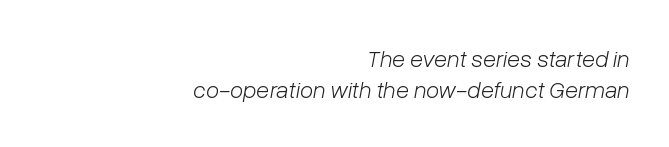
Q: Is the text bold? A: No.
Q: Is the text italic (slanted)? A: Yes, it leans right by about 10 degrees.
Q: Is the text underlined? A: No.
Q: How is the paragraph aligned? A: Right-aligned.
Q: Is the spacing between letters normal or unusually wide? A: Normal.
Q: Is the spacing between lines tight, normal or loose? A: Normal.
